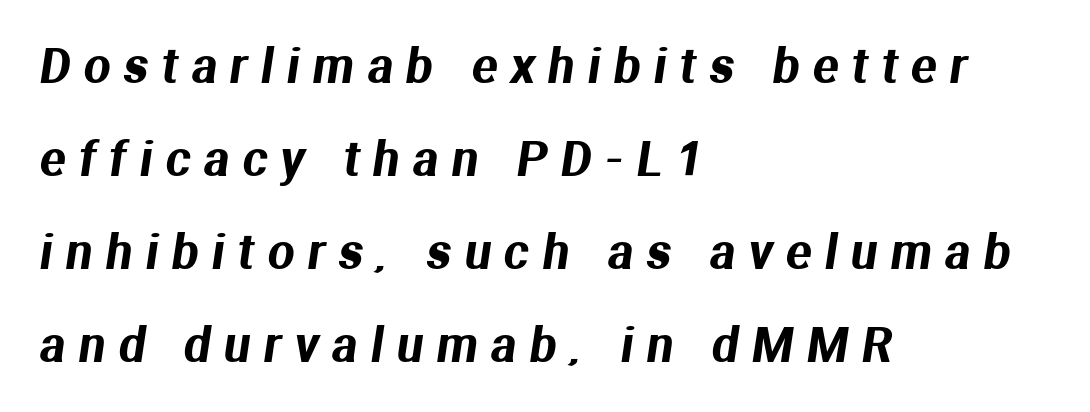
Q: Is the typeface a serif or a sans-serif typeface? A: Sans-serif.
Q: Is the text underlined? A: No.
Q: How is the paragraph aligned? A: Left-aligned.
Q: Is the spacing between letters normal or unusually wide? A: Unusually wide.
Q: Is the spacing between lines tight, normal or loose? A: Loose.
Q: Width (condensed, normal, or wide)? A: Normal.
Q: Stroke contrast? A: Medium.
Q: x-height? A: Medium.
Q: Monospaced? A: No.
